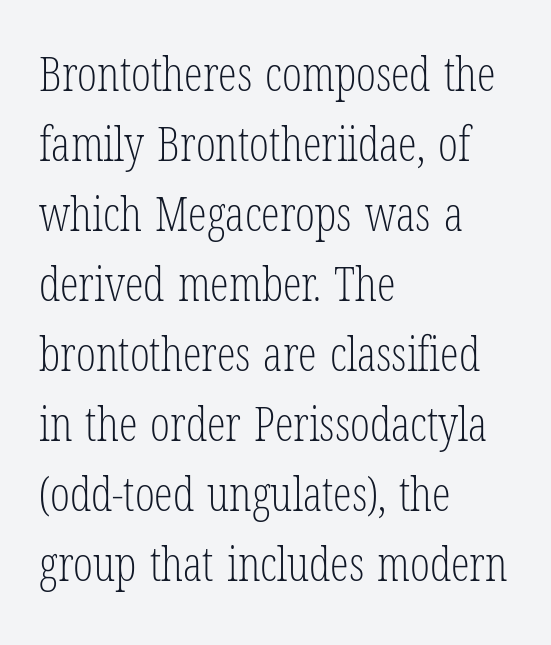
Q: Is the text bold? A: No.
Q: Is the text italic (slanted)? A: No, it is upright.
Q: Is the typeface a serif or a sans-serif typeface? A: Serif.
Q: Is the text underlined? A: No.
Q: How is the paragraph aligned? A: Left-aligned.
Q: Is the spacing between letters normal or unusually wide? A: Normal.
Q: Is the spacing between lines tight, normal or loose? A: Normal.
Q: Width (condensed, normal, or wide)? A: Condensed.
Q: Stroke contrast? A: Low.
Q: x-height? A: Medium.
Q: Monospaced? A: No.
